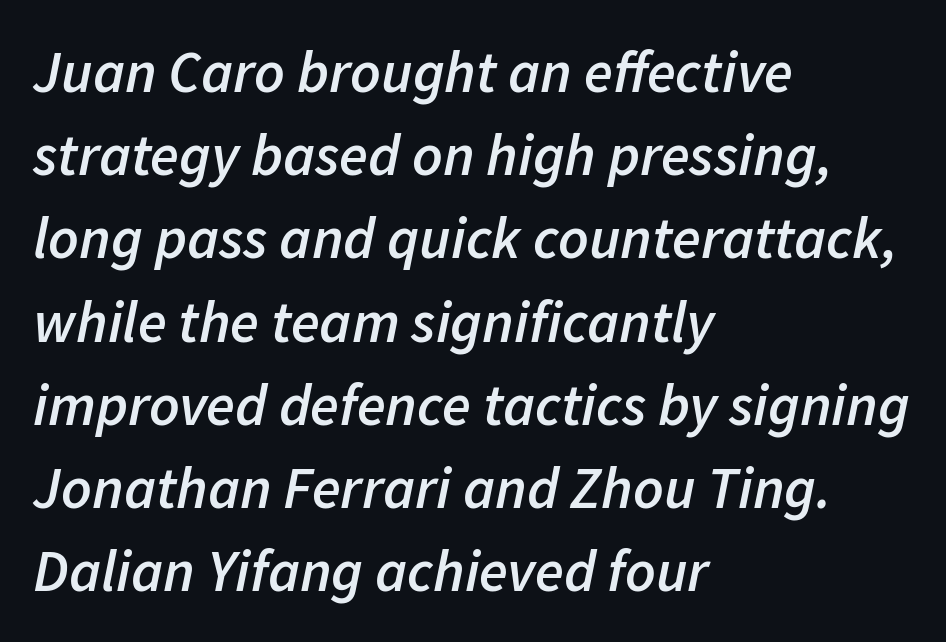
Q: Is the text bold? A: Semi-bold.
Q: Is the text italic (slanted)? A: Yes, it leans right by about 11 degrees.
Q: Is the text underlined? A: No.
Q: How is the paragraph aligned? A: Left-aligned.
Q: Is the spacing between letters normal or unusually wide? A: Normal.
Q: Is the spacing between lines tight, normal or loose? A: Normal.
Q: Width (condensed, normal, or wide)? A: Normal.
Q: Stroke contrast? A: Low.
Q: x-height? A: Medium.
Q: Monospaced? A: No.
